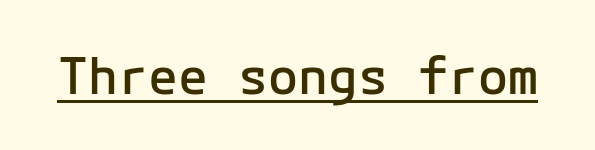
Q: Is the text bold? A: Semi-bold.
Q: Is the text italic (slanted)? A: No, it is upright.
Q: Is the typeface a serif or a sans-serif typeface? A: Sans-serif.
Q: Is the text underlined? A: Yes.
Q: Is the spacing between letters normal or unusually wide? A: Normal.
Q: Width (condensed, normal, or wide)? A: Normal.
Q: Stroke contrast? A: Low.
Q: x-height? A: Medium.
